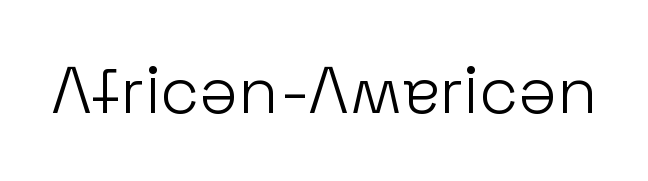
Q: Is the text bold? A: No.
Q: Is the text italic (slanted)? A: No, it is upright.
Q: Is the typeface a serif or a sans-serif typeface? A: Sans-serif.
Q: Is the text underlined? A: No.
Q: Is the spacing between letters normal or unusually wide? A: Normal.
Q: Width (condensed, normal, or wide)? A: Normal.
Q: Stroke contrast? A: Low.
Q: x-height? A: Medium.
Q: Monospaced? A: No.
